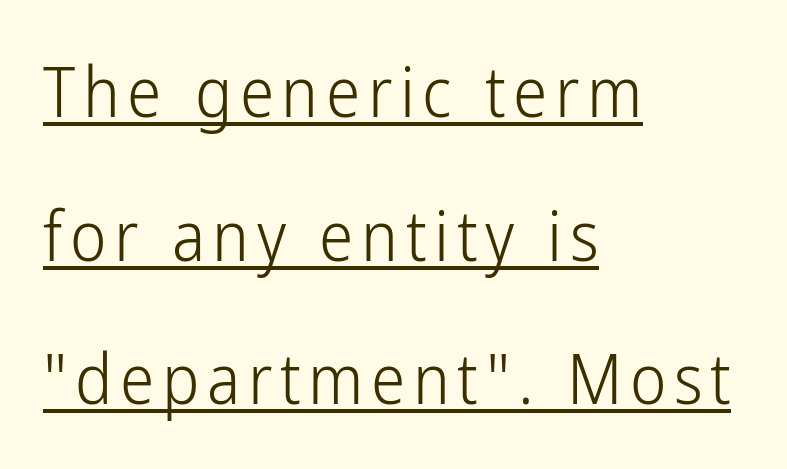
{"serif": "no", "italic": "no", "bold": "no", "weight": "light", "width": "condensed", "stroke_contrast": "low", "x_height": "medium", "monospaced": "no", "underline": "yes", "align": "left", "line_spacing": "loose", "line_spacing_ratio": 2.08, "glyph_px": 69}
